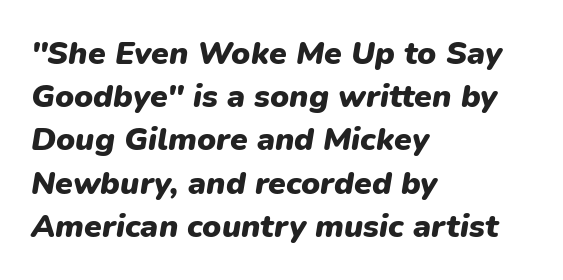
Q: Is the text bold? A: Yes.
Q: Is the text italic (slanted)? A: Yes, it leans right by about 9 degrees.
Q: Is the text underlined? A: No.
Q: How is the paragraph aligned? A: Left-aligned.
Q: Is the spacing between letters normal or unusually wide? A: Normal.
Q: Is the spacing between lines tight, normal or loose? A: Normal.
Q: Width (condensed, normal, or wide)? A: Normal.
Q: Stroke contrast? A: Low.
Q: x-height? A: Medium.
Q: Monospaced? A: No.
